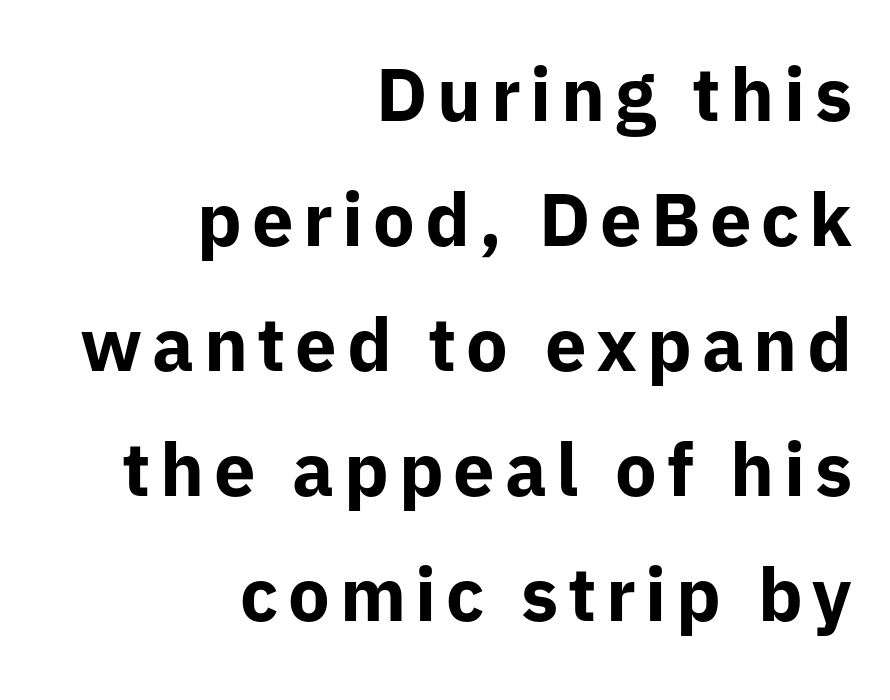
The image shows 74 px bold sans-serif type, upright; set right-aligned, normal line spacing (1.69x), not underlined; low stroke contrast and a medium x-height.
